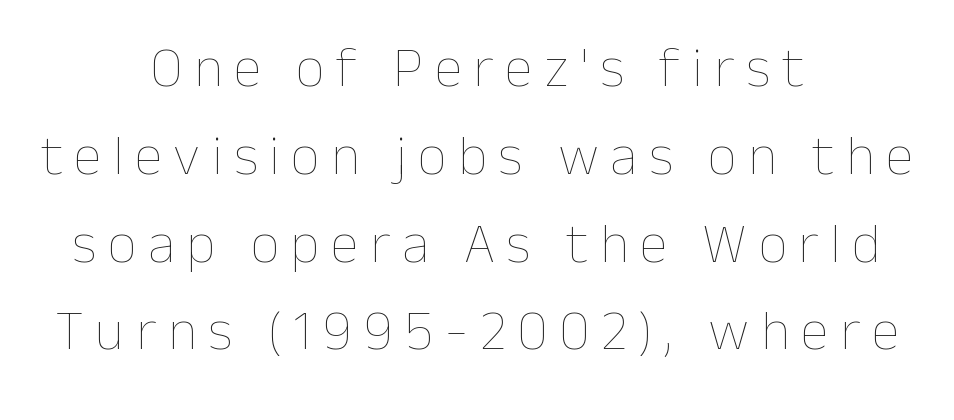
The image shows 57 px thin type, upright; set centered, normal line spacing (1.54x), unusually wide letter spacing (+0.2 em), not underlined; low stroke contrast and a medium x-height.
